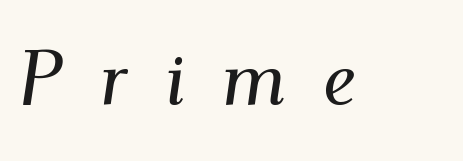
The image shows 78 px serif type, italic (leaning right); set unusually wide letter spacing (+0.47 em), not underlined; medium stroke contrast and a small x-height.
